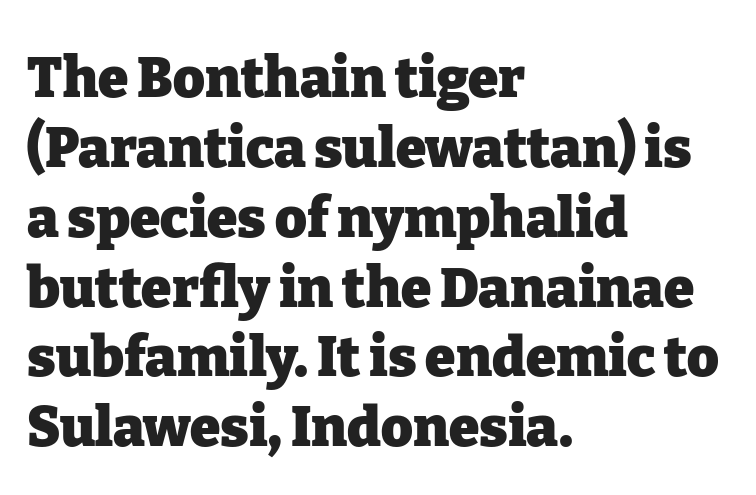
Rendered with straight, roman letterforms. Spacing verdict: proportional, widths tailored to each character. The glyphs in this specimen are seriffed. What stands out about the letter spacing? Nothing — it is the standard amount.
